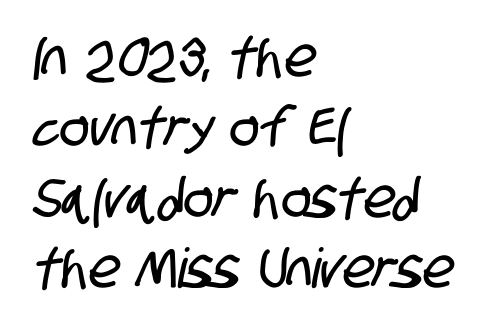
{"serif": "no", "width": "condensed", "stroke_contrast": "low", "x_height": "large", "monospaced": "no", "underline": "no", "align": "left", "line_spacing": "normal", "line_spacing_ratio": 1.28, "letter_spacing": "normal", "letter_spacing_em": 0.0, "glyph_px": 55}
